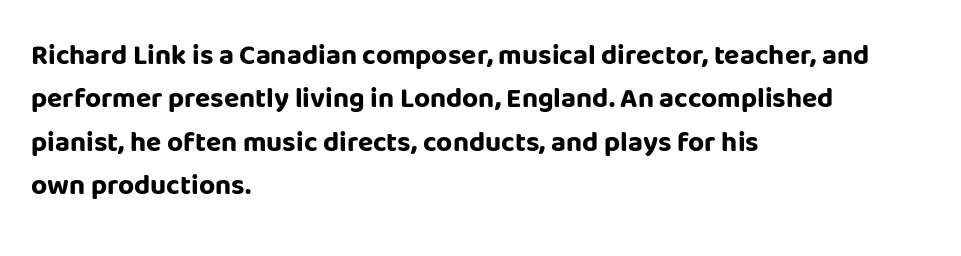
Spacing verdict: proportional, widths tailored to each character. In terms of leading, this rendering sits right in the middle. A typesetter would call this zero additional tracking. Examine the stroke ends and you'll find no serifs. The typography opts for an upright posture over an oblique one.
